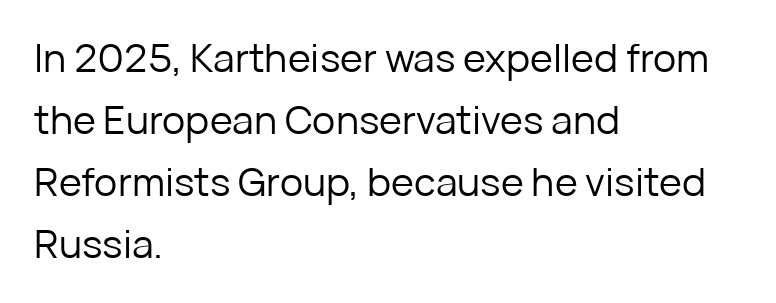
The image shows 39 px regular-weight sans-serif type, upright; set left-aligned, normal line spacing (1.59x), normal letter spacing, not underlined; low stroke contrast and a medium x-height.
